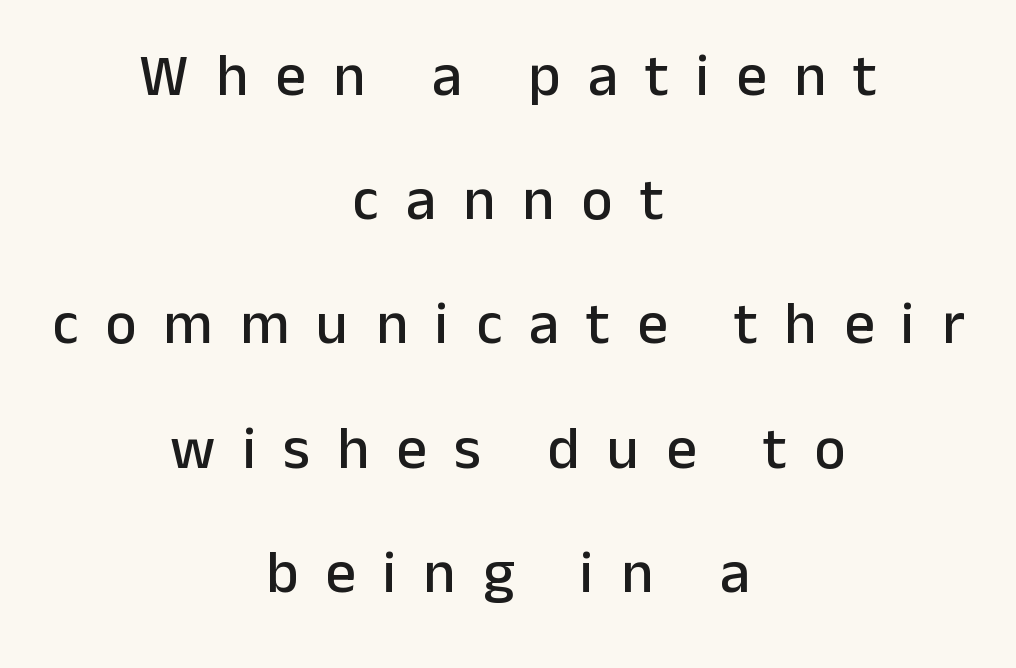
The image shows 60 px sans-serif type, upright; set centered, loose line spacing (2.07x), unusually wide letter spacing (+0.45 em), not underlined; low stroke contrast and a medium x-height.
